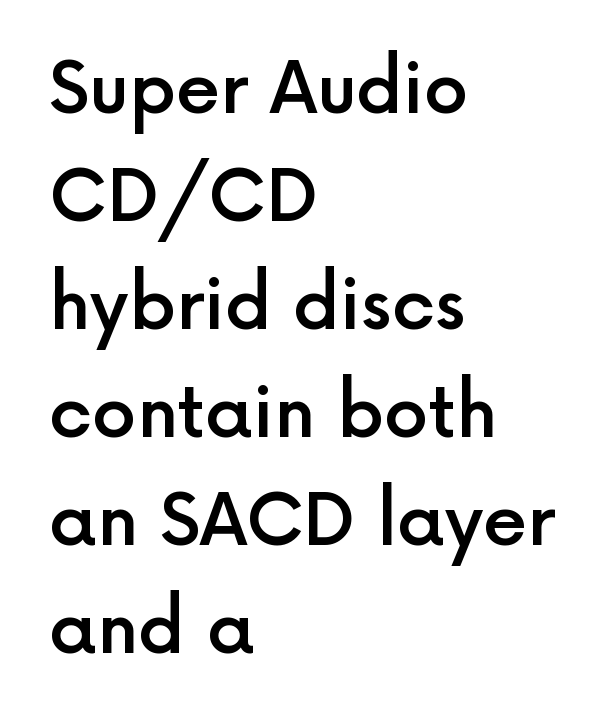
{"serif": "no", "italic": "no", "bold": "semi", "weight": "semibold", "width": "normal", "x_height": "medium", "monospaced": "no", "underline": "no", "align": "left", "line_spacing": "normal", "line_spacing_ratio": 1.52, "letter_spacing": "normal", "letter_spacing_em": 0.0, "glyph_px": 71}
